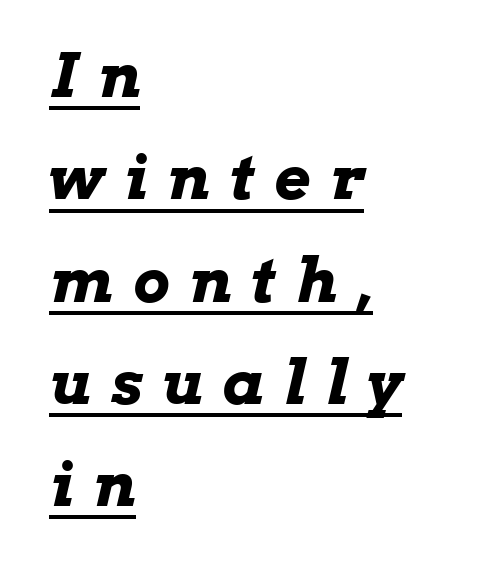
{"italic": "yes", "lean": "right", "slant_degrees": 13, "bold": "yes", "weight": "bold", "width": "wide", "stroke_contrast": "low", "x_height": "medium", "monospaced": "no", "underline": "yes", "align": "left", "line_spacing": "normal", "line_spacing_ratio": 1.65, "letter_spacing": "wide", "letter_spacing_em": 0.32, "glyph_px": 62}
